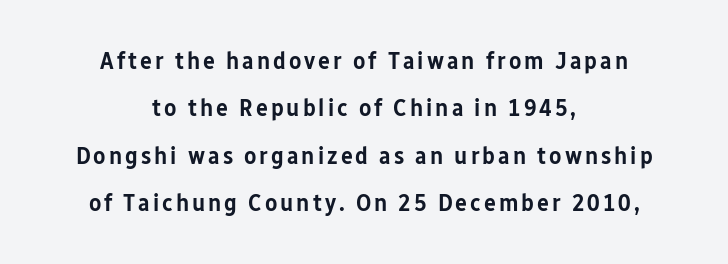
{"italic": "no", "bold": "semi", "underline": "no", "align": "center", "line_spacing": "loose", "line_spacing_ratio": 1.9, "glyph_px": 25}
